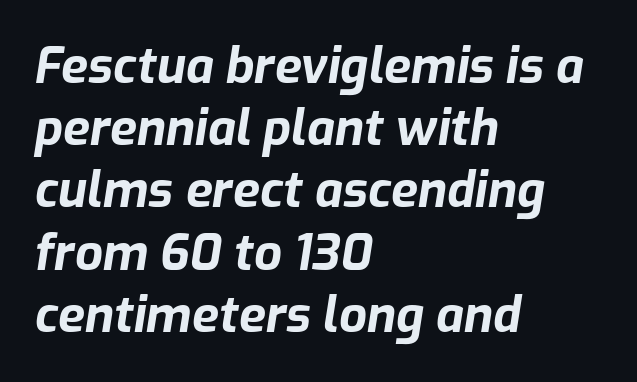
Q: Is the text bold? A: Yes.
Q: Is the text italic (slanted)? A: Yes, it leans right by about 9 degrees.
Q: Is the text underlined? A: No.
Q: How is the paragraph aligned? A: Left-aligned.
Q: Is the spacing between letters normal or unusually wide? A: Normal.
Q: Is the spacing between lines tight, normal or loose? A: Normal.
Q: Width (condensed, normal, or wide)? A: Normal.
Q: Stroke contrast? A: Low.
Q: x-height? A: Medium.
Q: Monospaced? A: No.
